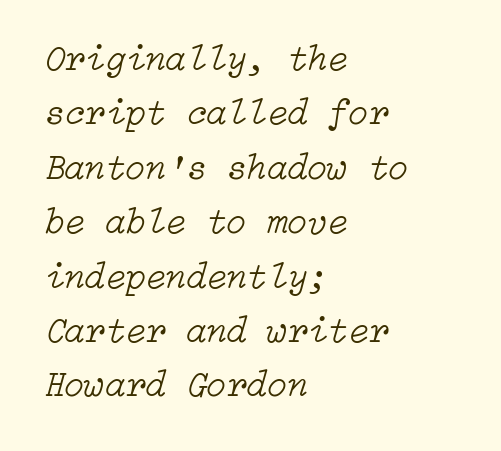
{"italic": "yes", "lean": "right", "slant_degrees": 15, "bold": "no", "weight": "light", "width": "normal", "stroke_contrast": "low", "x_height": "medium", "underline": "no", "align": "left", "line_spacing": "normal", "line_spacing_ratio": 1.47, "letter_spacing": "normal", "letter_spacing_em": 0.0, "glyph_px": 37}
